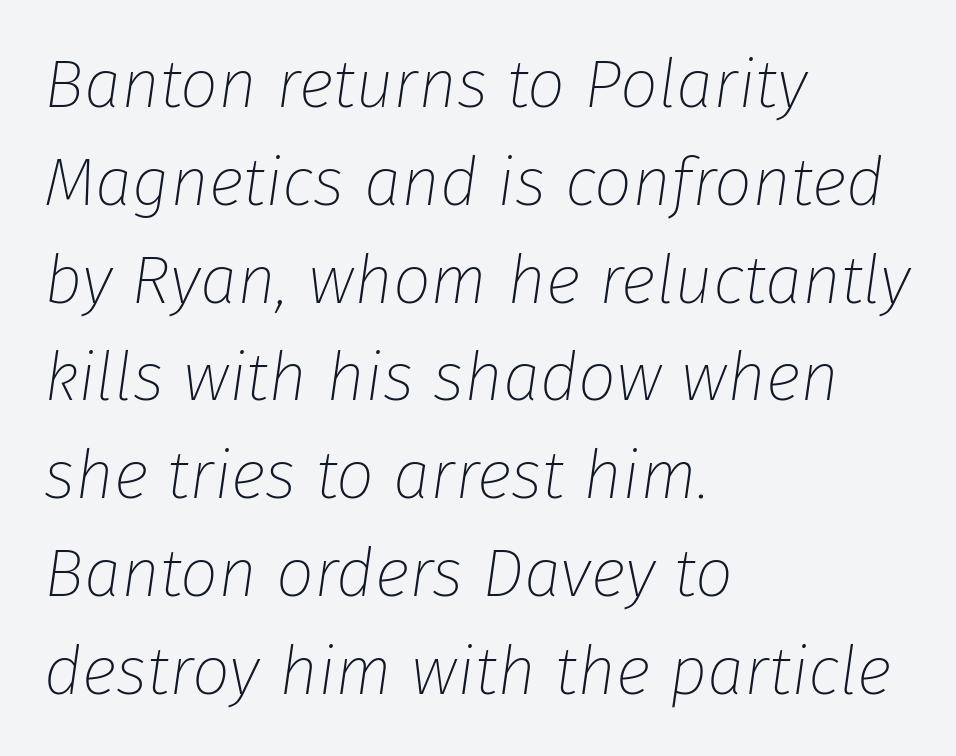
Q: Is the text bold? A: No.
Q: Is the text italic (slanted)? A: Yes, it leans right by about 8 degrees.
Q: Is the text underlined? A: No.
Q: How is the paragraph aligned? A: Left-aligned.
Q: Is the spacing between letters normal or unusually wide? A: Normal.
Q: Is the spacing between lines tight, normal or loose? A: Normal.
Q: Width (condensed, normal, or wide)? A: Normal.
Q: Stroke contrast? A: Low.
Q: x-height? A: Medium.
Q: Monospaced? A: No.
